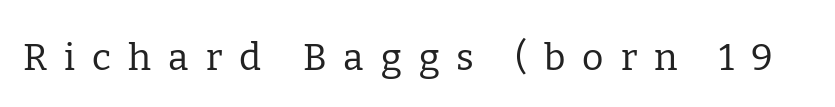
{"serif": "yes", "italic": "no", "bold": "no", "weight": "regular", "width": "normal", "stroke_contrast": "low", "x_height": "medium", "monospaced": "no", "underline": "no", "letter_spacing": "wide", "letter_spacing_em": 0.46, "glyph_px": 37}
